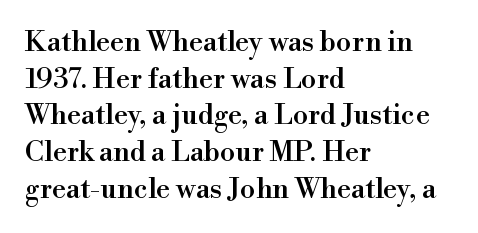
The image shows 28 px serif type, upright; set left-aligned, normal line spacing (1.31x), normal letter spacing, not underlined; a small x-height.
